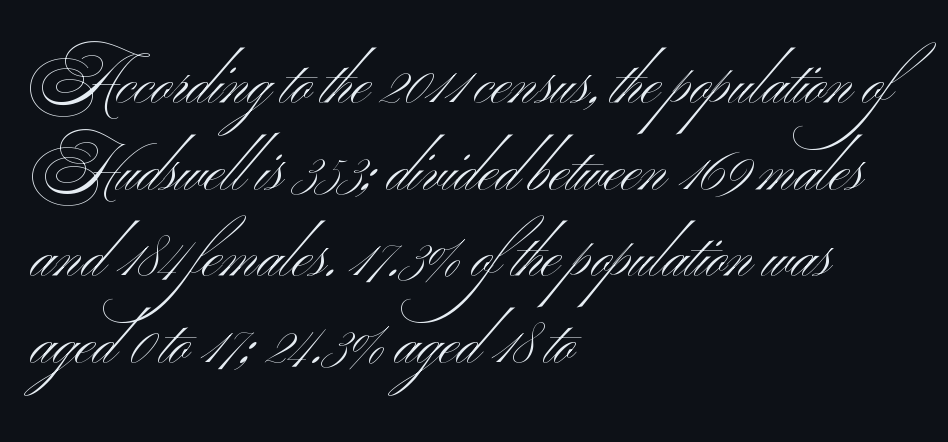
Looks like regular typesetting: each glyph gets only the width it needs. Is the letter spacing exaggerated? No — it looks like the ordinary default. The typesetting does not lean heavy: it is not bold. I'd call this a sans setting — the letters go barefoot.
